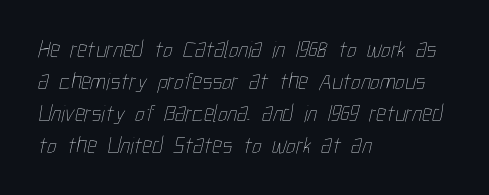
Q: Is the text bold? A: No.
Q: Is the text underlined? A: No.
Q: How is the paragraph aligned? A: Left-aligned.
Q: Is the spacing between letters normal or unusually wide? A: Normal.
Q: Is the spacing between lines tight, normal or loose? A: Normal.
